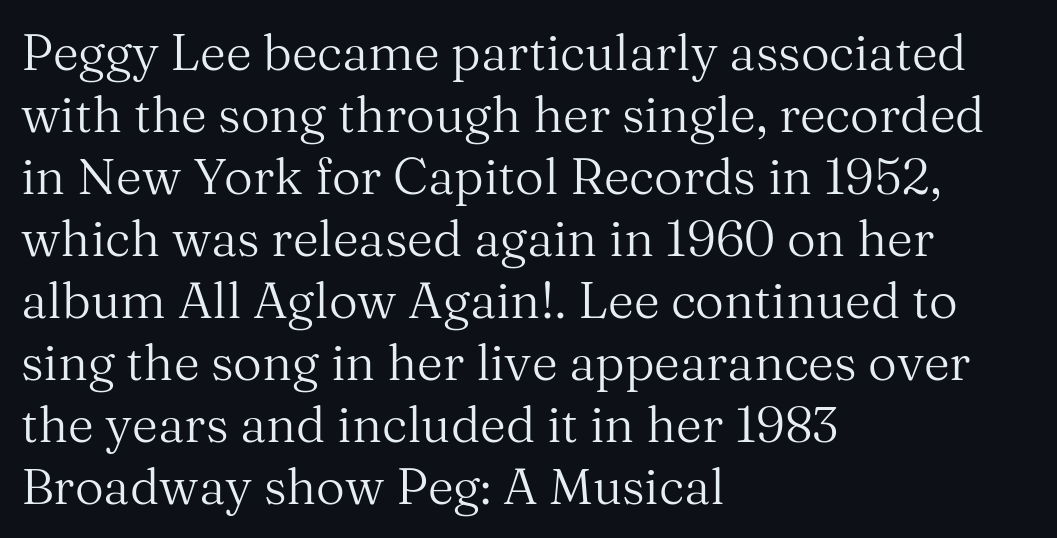
The image shows 50 px regular-weight serif type, upright; set left-aligned, line spacing 1.24x, normal letter spacing, not underlined; medium stroke contrast and a medium x-height.
